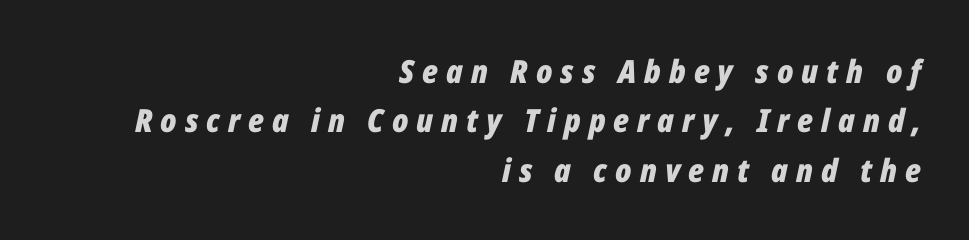
The image shows 32 px bold, condensed type, italic (leaning right); set right-aligned, normal line spacing (1.54x), unusually wide letter spacing (+0.25 em), not underlined; low stroke contrast and a medium x-height.
